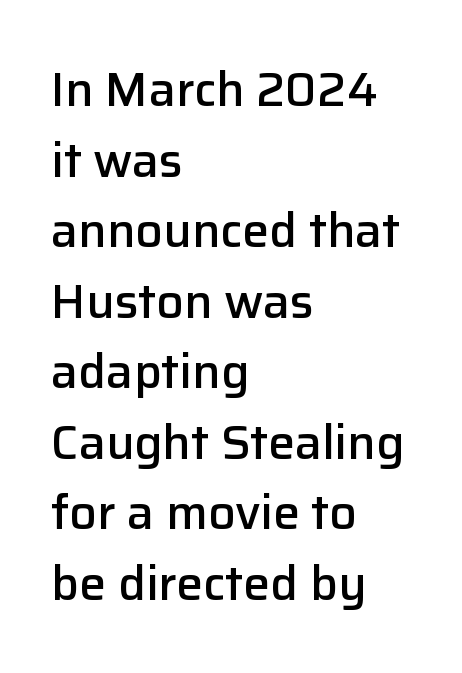
Q: Is the text bold? A: Semi-bold.
Q: Is the text italic (slanted)? A: No, it is upright.
Q: Is the typeface a serif or a sans-serif typeface? A: Sans-serif.
Q: Is the text underlined? A: No.
Q: How is the paragraph aligned? A: Left-aligned.
Q: Is the spacing between letters normal or unusually wide? A: Normal.
Q: Is the spacing between lines tight, normal or loose? A: Normal.
Q: Width (condensed, normal, or wide)? A: Normal.
Q: Stroke contrast? A: Low.
Q: x-height? A: Medium.
Q: Monospaced? A: No.
